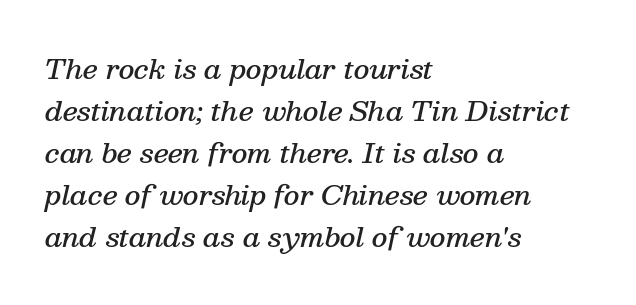
{"italic": "yes", "lean": "right", "slant_degrees": 13, "bold": "semi", "underline": "no", "align": "left", "line_spacing": "normal", "line_spacing_ratio": 1.56, "letter_spacing": "normal", "letter_spacing_em": 0.0, "glyph_px": 27}
